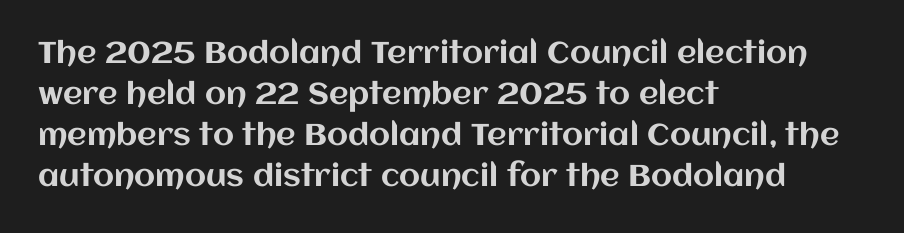
Honestly, there is no underline to notice here at all. Normally led — the rows are evenly, conventionally spaced. This sample uses plain, unmodified letter spacing. The rendering anchors every line to the left-hand side. You can tell it's not italic because the verticals are truly vertical.
